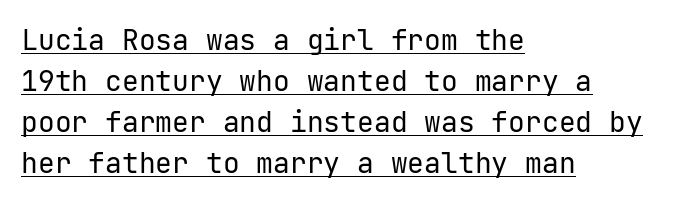
What kind of face is this? One without serifs — a sans. Which margin do the lines hug? The left one — the right edge is uneven. Each line of the rendering has a horizontal stroke beneath the glyphs. No extra tracking has been applied to these lines. This block has exactly the height ordinary leading produces. Caption: face not bold, strokes unweighted.
